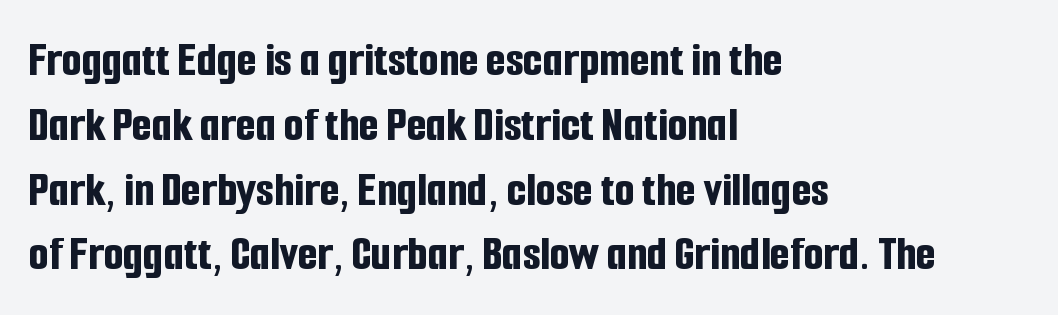
The rendering uses natural spacing where letterforms have individual widths. Rule under the text: the space is simply empty. The font's upright variant was chosen for this text. This rendering employs a face without finishing strokes, i.e., a sans-serif.
